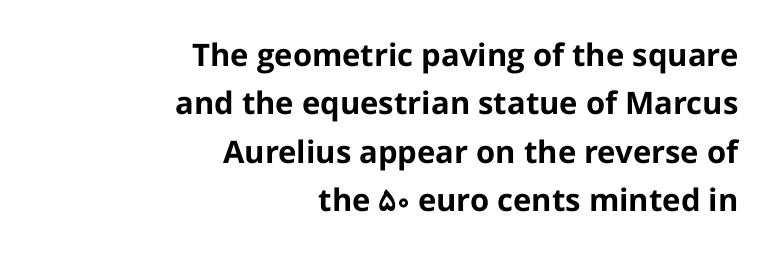
Q: Is the text bold? A: Yes.
Q: Is the text italic (slanted)? A: No, it is upright.
Q: Is the typeface a serif or a sans-serif typeface? A: Sans-serif.
Q: Is the text underlined? A: No.
Q: How is the paragraph aligned? A: Right-aligned.
Q: Is the spacing between letters normal or unusually wide? A: Normal.
Q: Is the spacing between lines tight, normal or loose? A: Normal.
Q: Width (condensed, normal, or wide)? A: Normal.
Q: Stroke contrast? A: Low.
Q: x-height? A: Medium.
Q: Monospaced? A: No.
